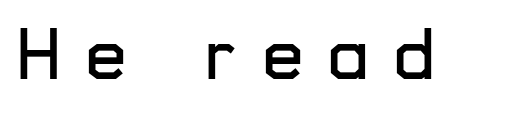
The image shows 72 px sans-serif type, upright; set unusually wide letter spacing (+0.35 em), not underlined; low stroke contrast and a medium x-height.
